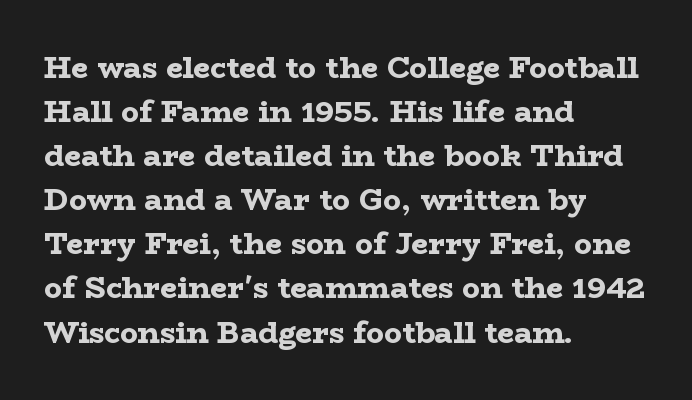
Q: Is the text bold? A: Yes.
Q: Is the text italic (slanted)? A: No, it is upright.
Q: Is the typeface a serif or a sans-serif typeface? A: Serif.
Q: Is the text underlined? A: No.
Q: How is the paragraph aligned? A: Left-aligned.
Q: Is the spacing between letters normal or unusually wide? A: Normal.
Q: Is the spacing between lines tight, normal or loose? A: Normal.
Q: Width (condensed, normal, or wide)? A: Wide.
Q: Stroke contrast? A: Low.
Q: x-height? A: Medium.
Q: Monospaced? A: No.
